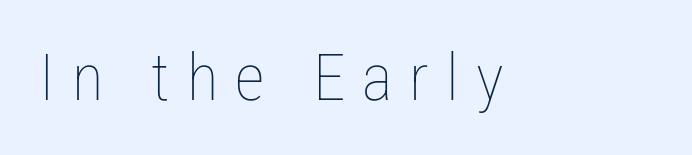
{"italic": "no", "bold": "no", "weight": "thin", "width": "condensed", "stroke_contrast": "low", "x_height": "medium", "monospaced": "no", "underline": "no", "letter_spacing": "wide", "letter_spacing_em": 0.26, "glyph_px": 65}
